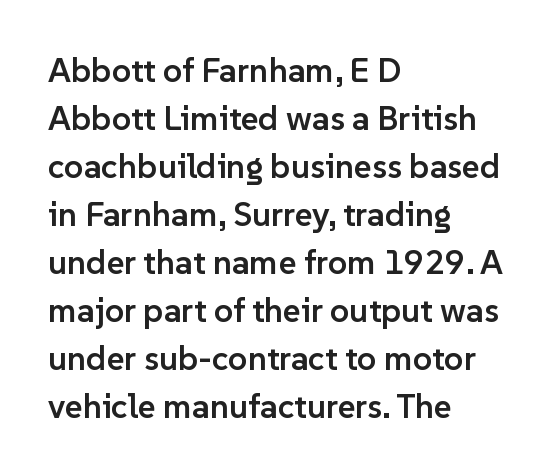
Bold? Not quite — semibold, heavier than regular but stopping short. Regular leading. Type style note: lacks serifs. One-word summary of the alignment: left. Think of a printed novel: that variable character pitch is what you see here. Decoration check: the copy has no underline.
